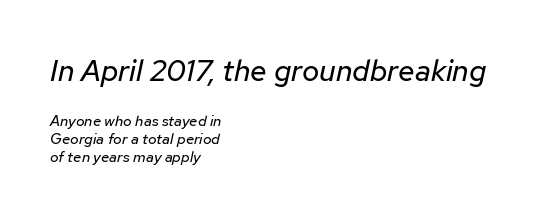
The cut favours lightness, reaching ordinary text weight at its darkest. Caption: standard tracking, unaltered. Observe the lean: these are italic letterforms. Unmarked baselines from the first word to the last. Character widths vary here, with narrow letters taking less room than wide ones. The rendering shrinks the type as you move from the upper chunk to the lower.
